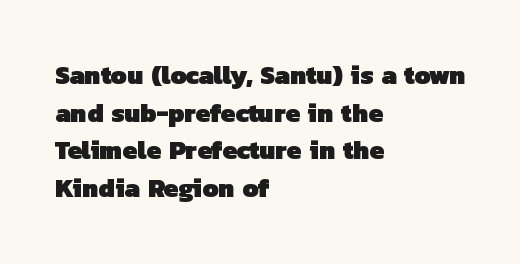
The image shows 26 px bold type; set left-aligned, normal line spacing (1.45x), normal letter spacing, not underlined.
